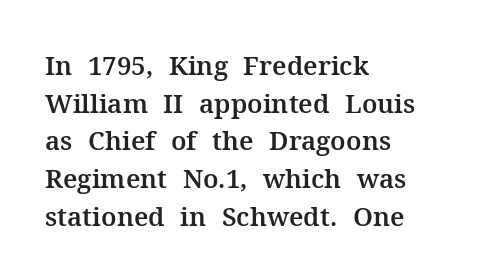
{"italic": "no", "underline": "no", "align": "left", "line_spacing": "normal", "line_spacing_ratio": 1.45, "letter_spacing": "normal", "letter_spacing_em": 0.0, "glyph_px": 26}
